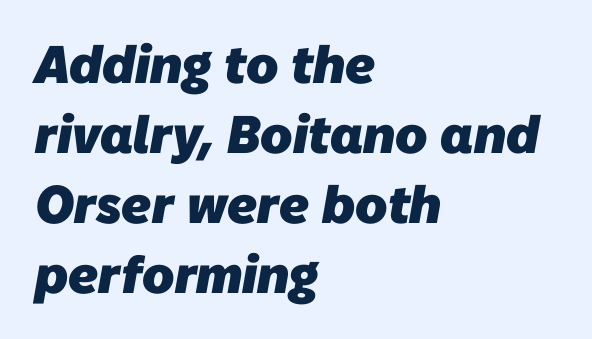
{"serif": "no", "bold": "yes", "weight": "heavy", "width": "normal", "stroke_contrast": "low", "x_height": "medium", "monospaced": "no", "underline": "no", "align": "left", "line_spacing": "normal", "line_spacing_ratio": 1.32, "letter_spacing": "normal", "letter_spacing_em": 0.0, "glyph_px": 53}
